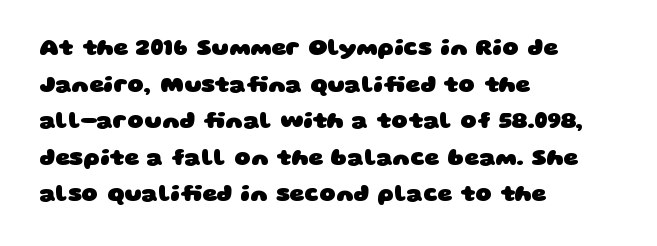
{"bold": "yes", "underline": "no", "align": "left", "line_spacing": "normal", "line_spacing_ratio": 1.59, "letter_spacing": "normal", "letter_spacing_em": 0.0, "glyph_px": 23}
